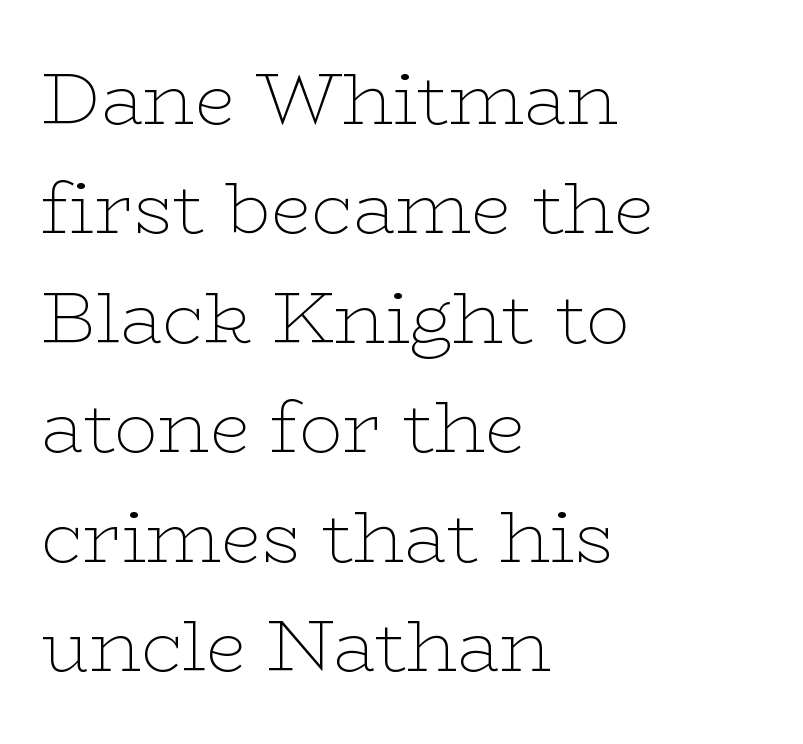
The cut favours lightness, reaching ordinary text weight at its darkest. This sample uses a serif face. Every stem runs plumb, perpendicular to the baseline. Descenders hang freely into open space.
